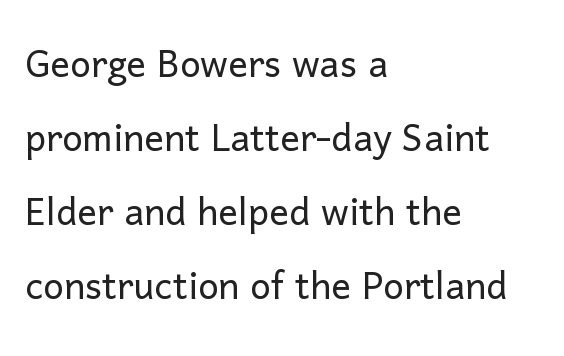
Q: Is the text bold? A: No.
Q: Is the text italic (slanted)? A: No, it is upright.
Q: Is the typeface a serif or a sans-serif typeface? A: Sans-serif.
Q: Is the text underlined? A: No.
Q: How is the paragraph aligned? A: Left-aligned.
Q: Is the spacing between letters normal or unusually wide? A: Normal.
Q: Is the spacing between lines tight, normal or loose? A: Normal.
Q: Width (condensed, normal, or wide)? A: Normal.
Q: Stroke contrast? A: Low.
Q: x-height? A: Medium.
Q: Monospaced? A: No.
